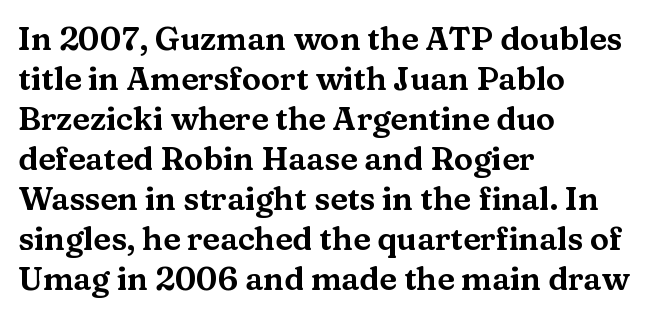
The image shows 32 px wide serif type, upright; set left-aligned, normal line spacing (1.25x), normal letter spacing, not underlined; medium stroke contrast and a medium x-height.
